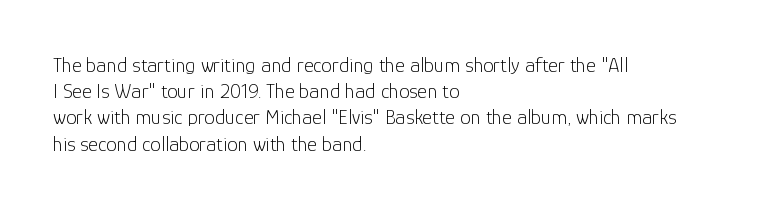
Q: Is the text bold? A: No.
Q: Is the text italic (slanted)? A: No, it is upright.
Q: Is the text underlined? A: No.
Q: How is the paragraph aligned? A: Left-aligned.
Q: Is the spacing between letters normal or unusually wide? A: Normal.
Q: Is the spacing between lines tight, normal or loose? A: Normal.
